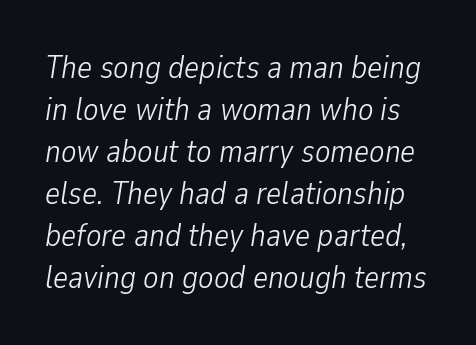
Students, note that the glyphs here touch the page at normal intervals. Yep, that's italic — everything's leaning. Vertically, the passage feels balanced, rows spaced as you'd expect. The strokes are not fattened; the text isn't bold. A bare baseline throughout the passage.
